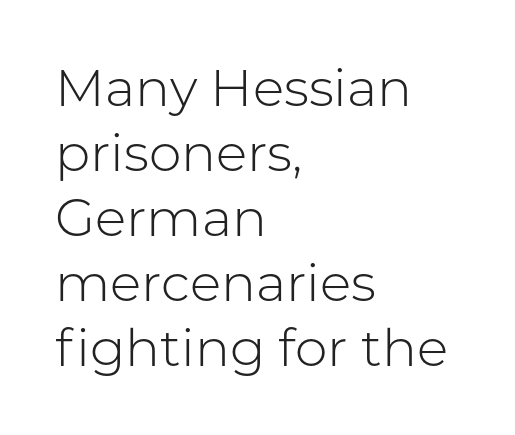
Q: Is the text bold? A: No.
Q: Is the text italic (slanted)? A: No, it is upright.
Q: Is the typeface a serif or a sans-serif typeface? A: Sans-serif.
Q: Is the text underlined? A: No.
Q: How is the paragraph aligned? A: Left-aligned.
Q: Is the spacing between letters normal or unusually wide? A: Normal.
Q: Is the spacing between lines tight, normal or loose? A: Normal.
Q: Width (condensed, normal, or wide)? A: Normal.
Q: Stroke contrast? A: Low.
Q: x-height? A: Medium.
Q: Monospaced? A: No.
